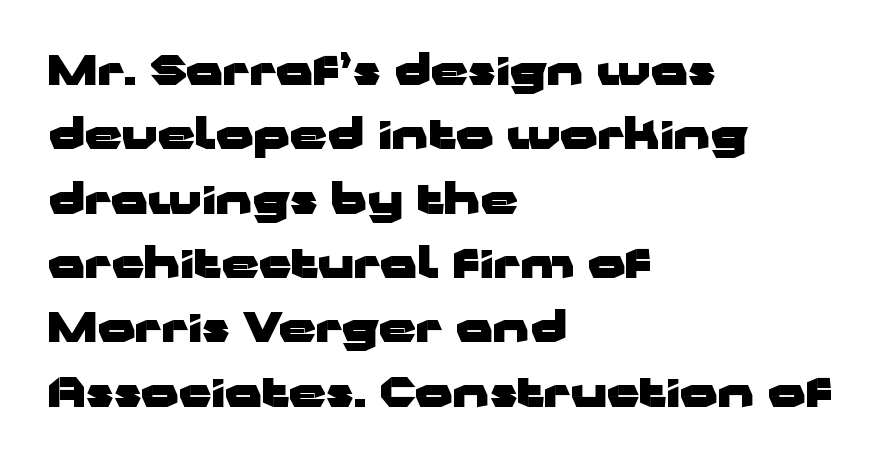
Q: Is the text bold? A: Yes.
Q: Is the text italic (slanted)? A: No, it is upright.
Q: Is the typeface a serif or a sans-serif typeface? A: Sans-serif.
Q: Is the text underlined? A: No.
Q: How is the paragraph aligned? A: Left-aligned.
Q: Is the spacing between letters normal or unusually wide? A: Normal.
Q: Is the spacing between lines tight, normal or loose? A: Normal.
Q: Width (condensed, normal, or wide)? A: Wide.
Q: Stroke contrast? A: Low.
Q: x-height? A: Medium.
Q: Monospaced? A: No.
